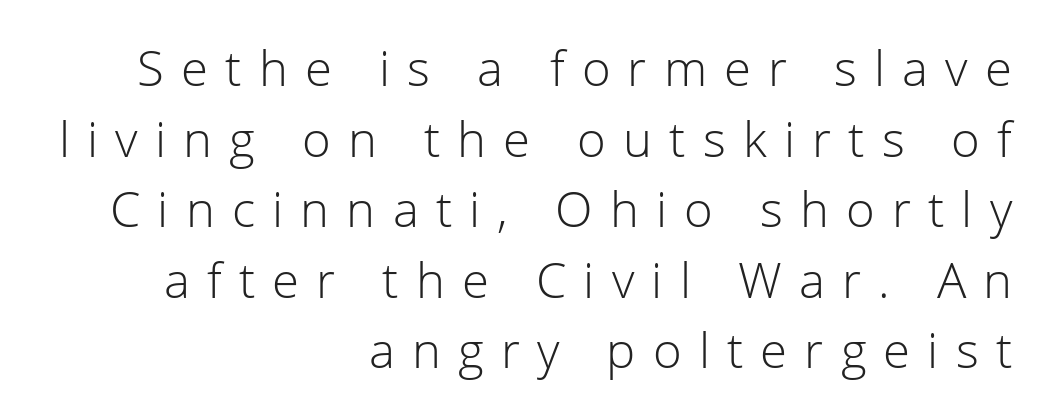
Q: Is the text bold? A: No.
Q: Is the text italic (slanted)? A: No, it is upright.
Q: Is the typeface a serif or a sans-serif typeface? A: Sans-serif.
Q: Is the text underlined? A: No.
Q: How is the paragraph aligned? A: Right-aligned.
Q: Is the spacing between letters normal or unusually wide? A: Unusually wide.
Q: Is the spacing between lines tight, normal or loose? A: Normal.
Q: Width (condensed, normal, or wide)? A: Normal.
Q: Stroke contrast? A: Low.
Q: x-height? A: Medium.
Q: Monospaced? A: No.
